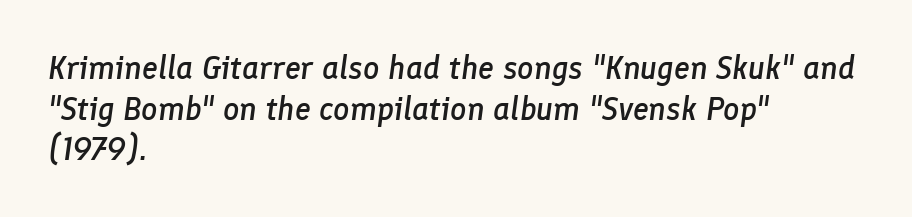
The image shows 32 px semibold type, italic (leaning right); set left-aligned, normal line spacing (1.27x), normal letter spacing, not underlined; low stroke contrast and a medium x-height.
